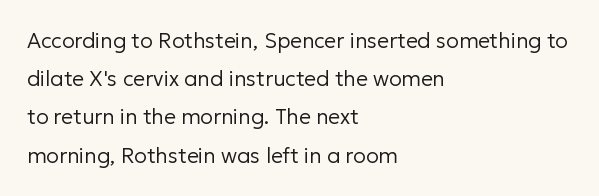
{"italic": "no", "bold": "no", "underline": "no", "align": "left", "line_spacing_ratio": 1.82, "letter_spacing": "normal", "letter_spacing_em": 0.0, "glyph_px": 21}
